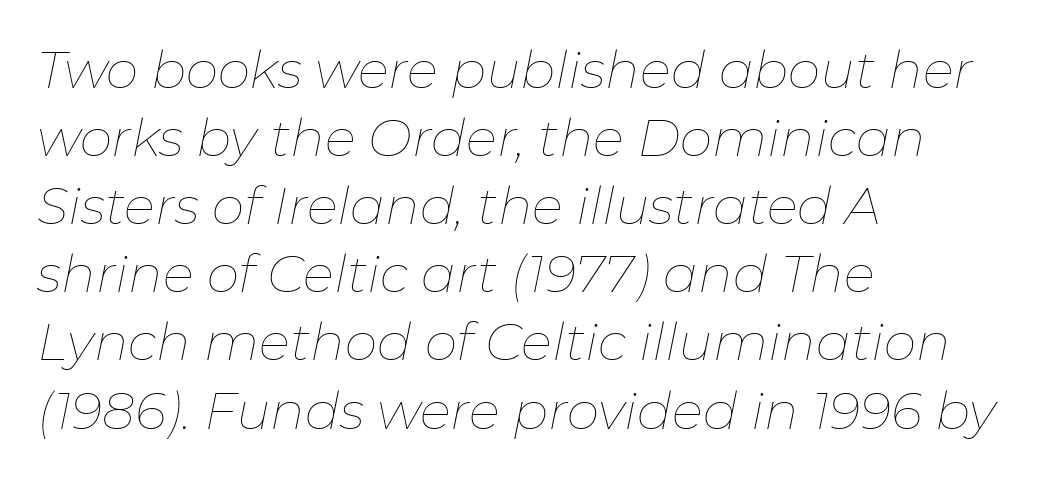
The image shows 52 px thin type, italic (leaning right); set left-aligned, normal line spacing (1.31x), normal letter spacing, not underlined; low stroke contrast and a medium x-height.
